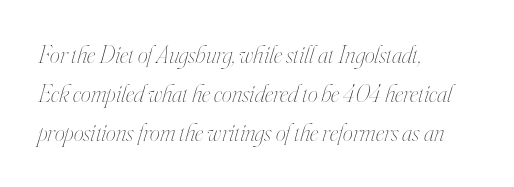
{"italic": "yes", "lean": "right", "slant_degrees": 16, "bold": "no", "underline": "no", "align": "left", "line_spacing": "normal", "line_spacing_ratio": 1.57, "letter_spacing": "normal", "letter_spacing_em": 0.0, "glyph_px": 25}
